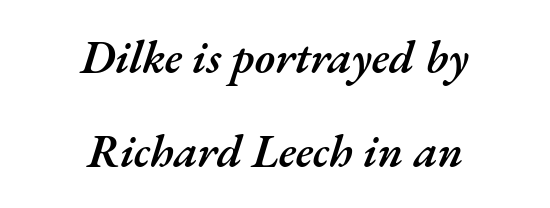
{"italic": "yes", "lean": "right", "slant_degrees": 17, "bold": "semi", "weight": "semibold", "width": "normal", "stroke_contrast": "medium", "x_height": "small", "monospaced": "no", "underline": "no", "align": "center", "line_spacing": "loose", "line_spacing_ratio": 2.05, "letter_spacing": "normal", "letter_spacing_em": 0.0, "glyph_px": 46}
